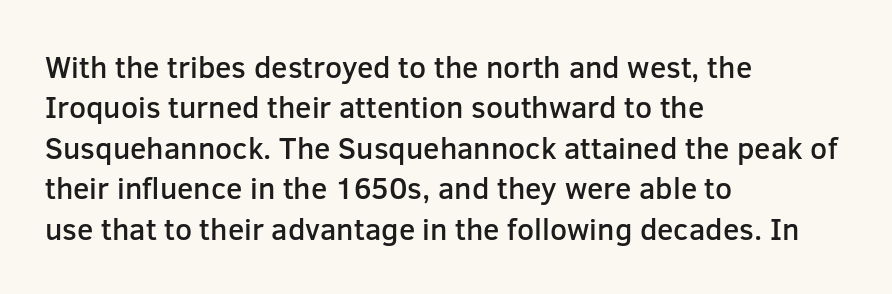
Q: Is the text bold? A: Semi-bold.
Q: Is the text italic (slanted)? A: No, it is upright.
Q: Is the typeface a serif or a sans-serif typeface? A: Sans-serif.
Q: Is the text underlined? A: No.
Q: How is the paragraph aligned? A: Left-aligned.
Q: Is the spacing between letters normal or unusually wide? A: Normal.
Q: Is the spacing between lines tight, normal or loose? A: Normal.
Q: Width (condensed, normal, or wide)? A: Normal.
Q: Stroke contrast? A: Low.
Q: x-height? A: Medium.
Q: Monospaced? A: No.
